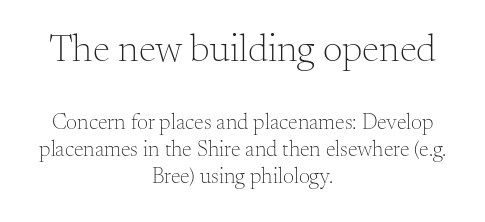
{"serif": "yes", "italic": "no", "bold": "no", "weight": "light", "width": "normal", "stroke_contrast": "medium", "x_height": "small", "monospaced": "no", "underline": "no", "align": "center", "line_spacing_ratio": 1.24, "letter_spacing": "normal", "letter_spacing_em": 0.0, "larger_block": "first", "size_ratio": 1.77, "glyph_px": 39}
